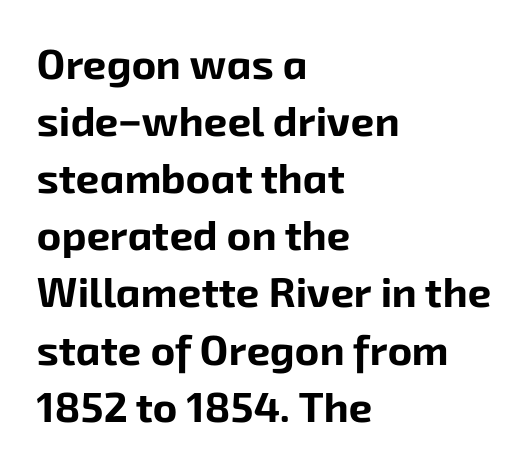
{"serif": "no", "bold": "yes", "weight": "bold", "width": "normal", "stroke_contrast": "low", "x_height": "medium", "monospaced": "no", "underline": "no", "align": "left", "line_spacing": "normal", "line_spacing_ratio": 1.36, "letter_spacing": "normal", "letter_spacing_em": 0.0, "glyph_px": 42}
